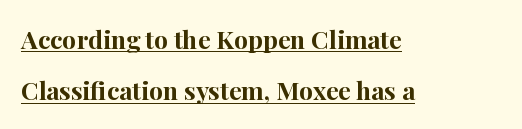
{"italic": "no", "bold": "yes", "underline": "yes", "align": "left", "line_spacing": "loose", "line_spacing_ratio": 2.06, "letter_spacing": "normal", "letter_spacing_em": 0.0, "glyph_px": 25}
